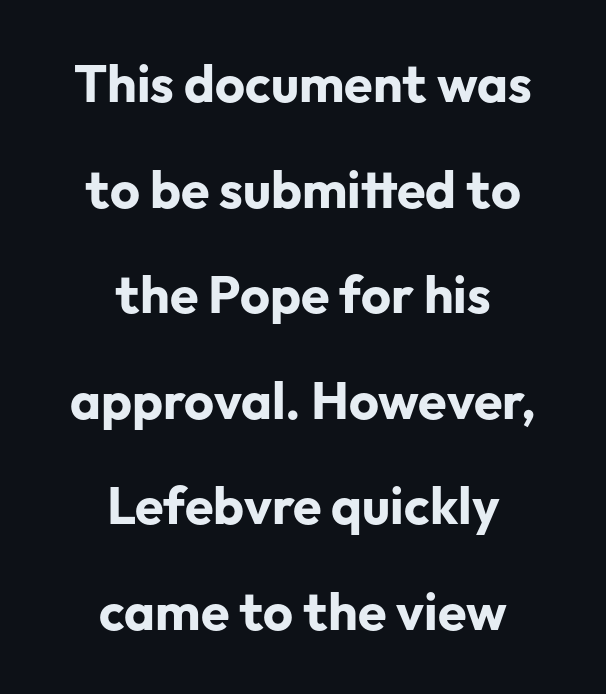
A typesetter would call this zero additional tracking. This is the regular roman posture of the typeface. The text block is weighted toward neither margin, spreading evenly from the middle. Regarding serifs, this sample does without them. The block of text is sparse from top to bottom, with ample space between rows.
